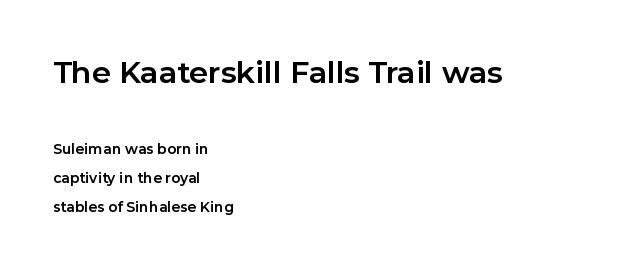
You can tell it's not italic because the verticals are truly vertical. You could fit nearly another row in the gap between these rows. The typesetter chose a ragged-right arrangement here. Each word holds together tightly as a unit, with standard inter-letter gaps. The face used here is proportionally spaced, like ordinary book or web type.
